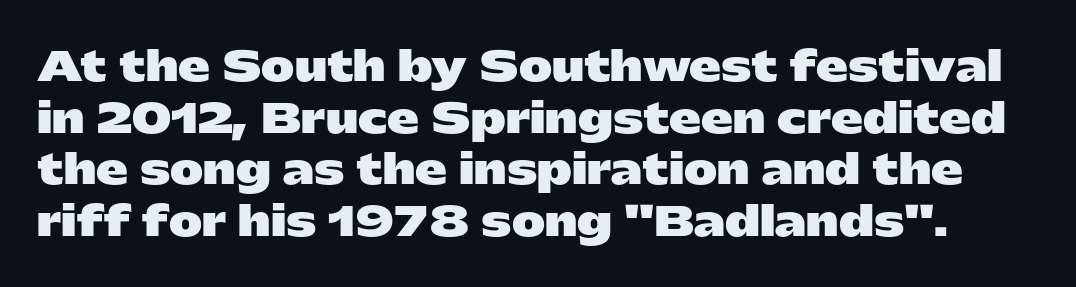
{"serif": "no", "italic": "no", "bold": "yes", "weight": "heavy", "width": "wide", "stroke_contrast": "low", "x_height": "medium", "monospaced": "no", "underline": "no", "line_spacing": "normal", "line_spacing_ratio": 1.29, "letter_spacing": "normal", "letter_spacing_em": 0.0, "glyph_px": 40}
